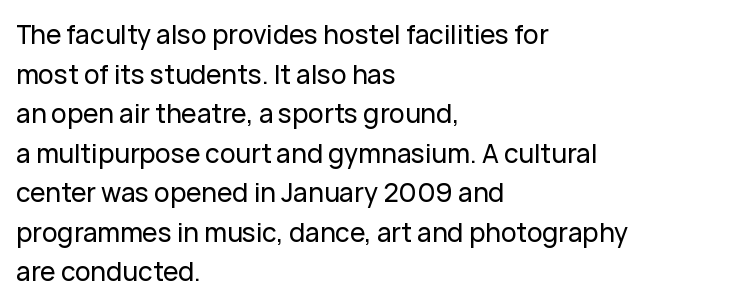
{"italic": "no", "underline": "no", "align": "left", "line_spacing": "normal", "line_spacing_ratio": 1.52, "letter_spacing": "normal", "letter_spacing_em": 0.0, "glyph_px": 26}
